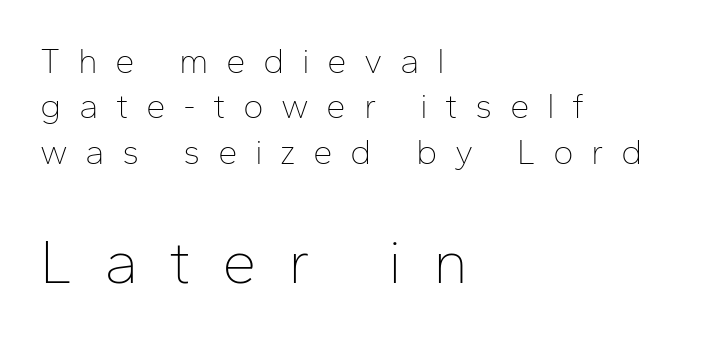
The image shows 62 px thin sans-serif type, upright; set left-aligned, normal line spacing (1.3x), unusually wide letter spacing (+0.5 em), not underlined; the second (bottom) block is 1.77x larger; low stroke contrast and a medium x-height.
